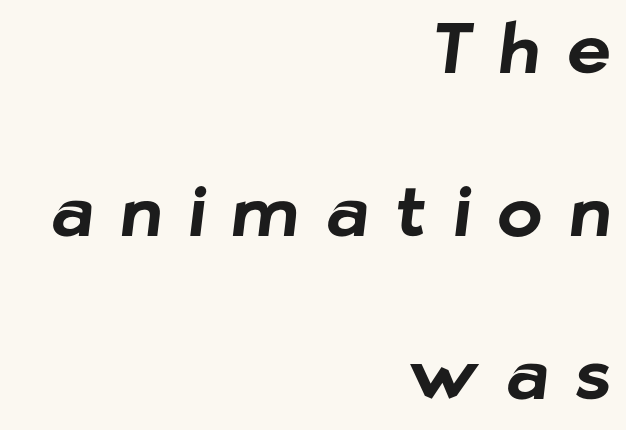
The image shows 68 px bold sans-serif type; set right-aligned, loose line spacing (2.4x), unusually wide letter spacing (+0.4 em), not underlined; low stroke contrast and a medium x-height.
